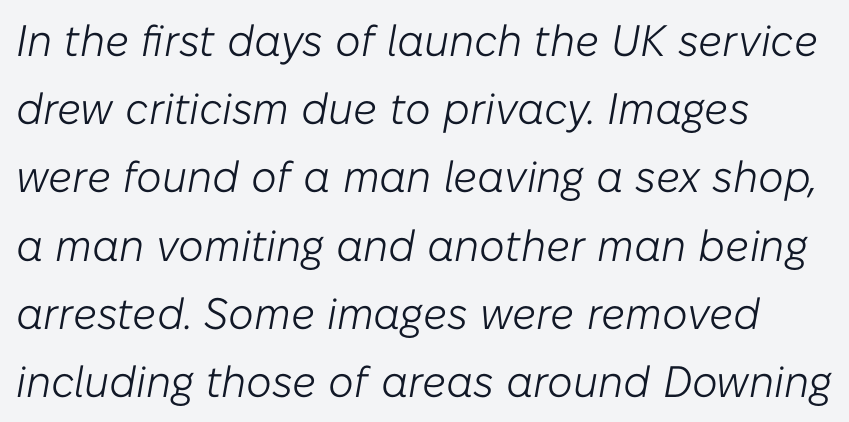
{"italic": "yes", "lean": "right", "slant_degrees": 10, "bold": "no", "weight": "light", "width": "normal", "stroke_contrast": "low", "x_height": "medium", "monospaced": "no", "underline": "no", "align": "left", "line_spacing": "normal", "line_spacing_ratio": 1.55, "letter_spacing": "normal", "letter_spacing_em": 0.0, "glyph_px": 44}
